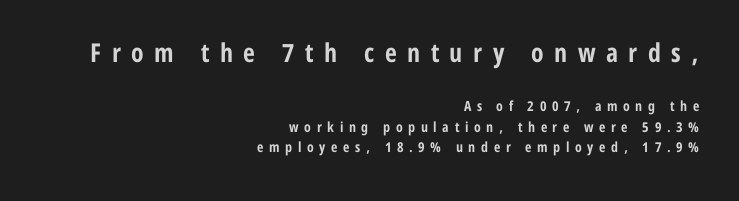
The image shows 26 px bold type, upright; set right-aligned, normal line spacing (1.47x), unusually wide letter spacing (+0.4 em), not underlined; the first (top) block is 1.86x larger.
